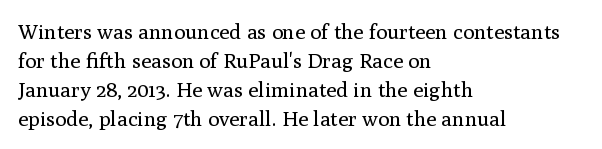
Q: Is the text bold? A: No.
Q: Is the text italic (slanted)? A: No, it is upright.
Q: Is the text underlined? A: No.
Q: How is the paragraph aligned? A: Left-aligned.
Q: Is the spacing between letters normal or unusually wide? A: Normal.
Q: Is the spacing between lines tight, normal or loose? A: Normal.
